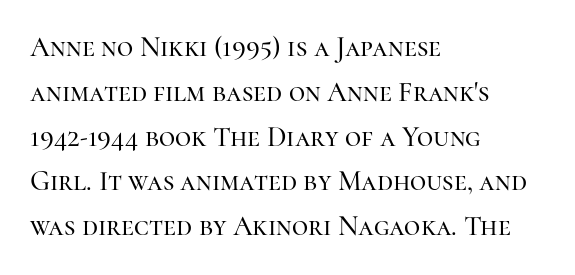
The lines are quadded left. The letters advance in unequal steps, a hallmark of proportional type. Typographically, this falls in the serif category. The area under the type is left untouched. The face used here is rendered with its standard letterfit.
